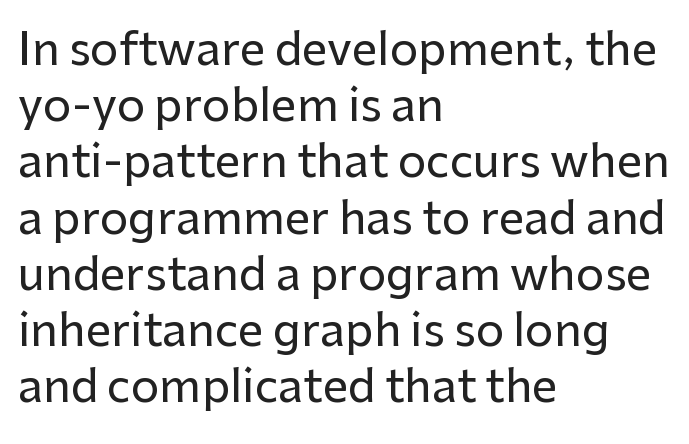
Regarding leading, the lines here are spaced in the standard way. The rendering uses natural spacing where letterforms have individual widths. Where is the straight margin? On the left. Look at the bottom of the vertical strokes: they stop flat, with no serifs. The passage shown has conventional tracking throughout.
